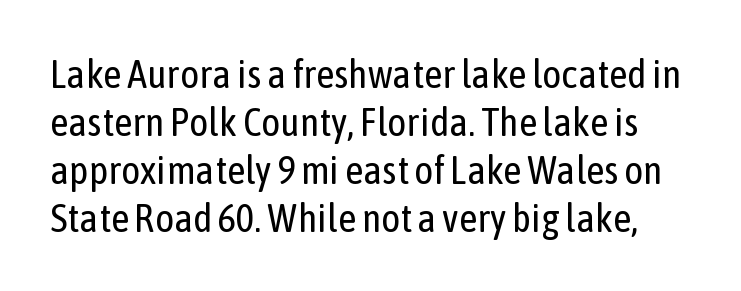
Beneath every word, the page is bare. Designer's note — italics off, roman on. The characters display no serif detailing; their extremities are plain. Caption: standard tracking, unaltered. You could not count columns in this text — the font is proportionally spaced.
